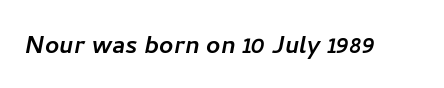
{"serif": "no", "width": "normal", "stroke_contrast": "low", "x_height": "medium", "monospaced": "no", "underline": "no", "letter_spacing": "normal", "letter_spacing_em": 0.0, "glyph_px": 31}
